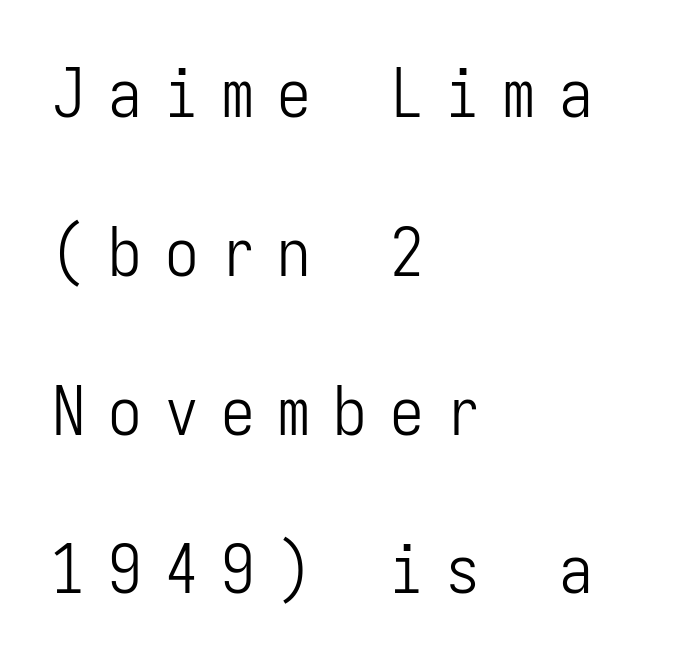
{"serif": "no", "italic": "no", "bold": "no", "weight": "light", "width": "condensed", "stroke_contrast": "low", "x_height": "medium", "monospaced": "yes", "underline": "no", "align": "left", "line_spacing": "loose", "line_spacing_ratio": 2.37, "letter_spacing": "wide", "letter_spacing_em": 0.34, "glyph_px": 67}
